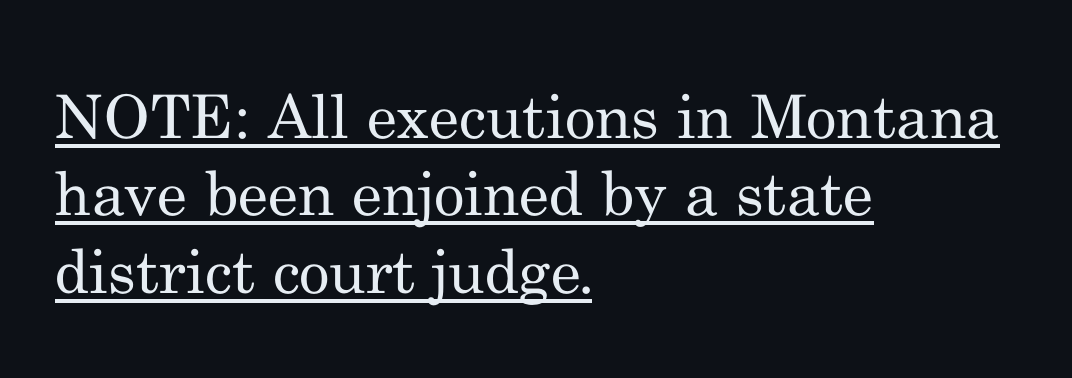
Q: Is the text bold? A: No.
Q: Is the text italic (slanted)? A: No, it is upright.
Q: Is the typeface a serif or a sans-serif typeface? A: Serif.
Q: Is the text underlined? A: Yes.
Q: How is the paragraph aligned? A: Left-aligned.
Q: Is the spacing between letters normal or unusually wide? A: Normal.
Q: Is the spacing between lines tight, normal or loose? A: Normal.
Q: Width (condensed, normal, or wide)? A: Normal.
Q: Stroke contrast? A: Medium.
Q: x-height? A: Small.
Q: Monospaced? A: No.
